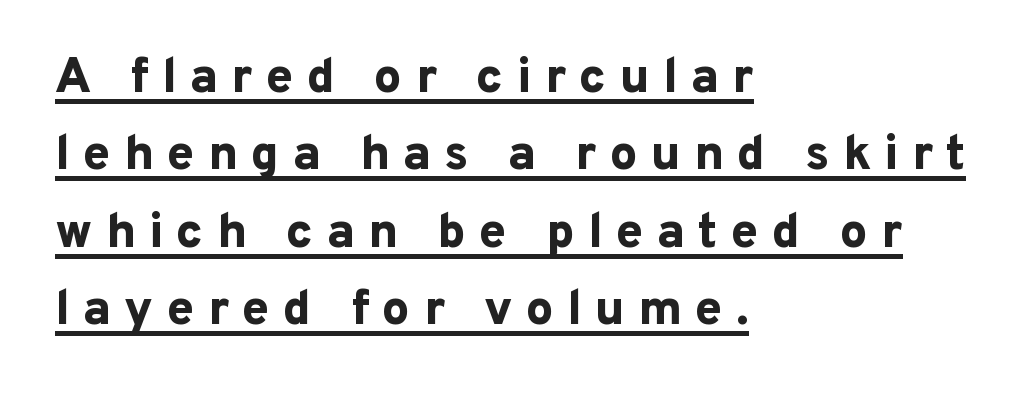
{"serif": "no", "italic": "no", "bold": "yes", "weight": "bold", "width": "normal", "stroke_contrast": "low", "x_height": "medium", "monospaced": "no", "underline": "yes", "align": "left", "line_spacing": "normal", "line_spacing_ratio": 1.58, "letter_spacing": "wide", "letter_spacing_em": 0.27, "glyph_px": 49}
